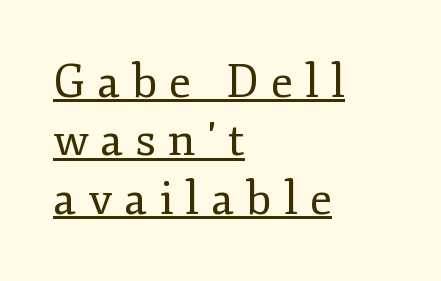
The image shows 46 px regular-weight serif type, upright; set left-aligned, normal line spacing (1.27x), unusually wide letter spacing (+0.26 em), underlined; low stroke contrast and a small x-height.
